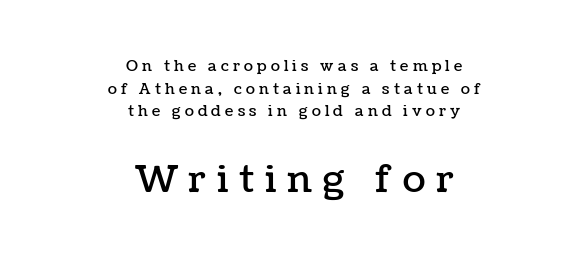
The image shows 38 px text type, upright; set centered, normal line spacing (1.51x), unusually wide letter spacing (+0.28 em), not underlined; the second (bottom) block is 2.53x larger; low stroke contrast and a medium x-height.
